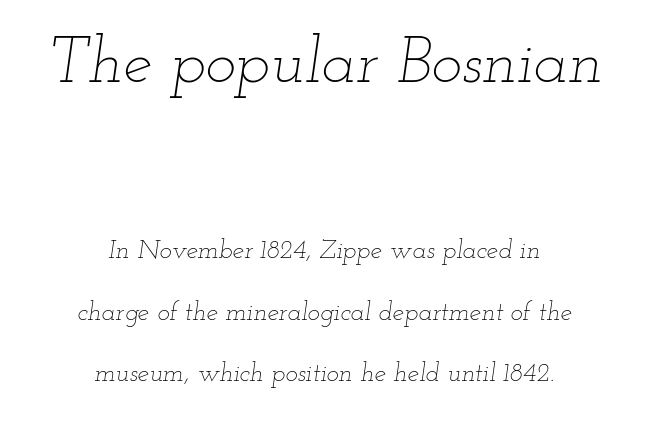
{"italic": "yes", "lean": "right", "slant_degrees": 12, "bold": "no", "weight": "thin", "width": "wide", "stroke_contrast": "low", "x_height": "small", "monospaced": "no", "underline": "no", "align": "center", "line_spacing": "loose", "line_spacing_ratio": 2.36, "letter_spacing": "normal", "letter_spacing_em": 0.0, "larger_block": "first", "size_ratio": 2.5, "glyph_px": 65}
